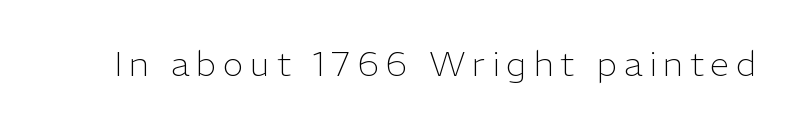
The image shows 35 px light sans-serif type, upright; set not underlined; low stroke contrast and a medium x-height.
